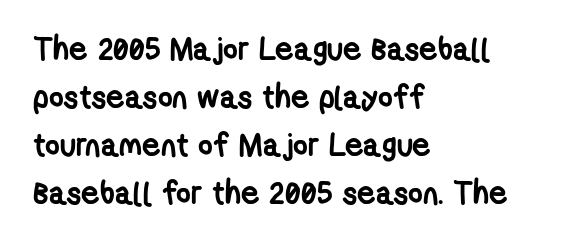
The image shows 32 px semibold, condensed sans-serif type; set left-aligned, normal line spacing (1.5x), normal letter spacing, not underlined; low stroke contrast and a medium x-height.
